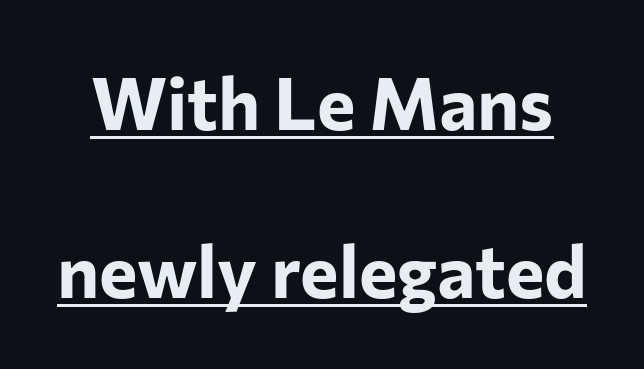
A typesetter would call this proportional, since set widths differ per character. The letterforms sit shoulder to shoulder at normal distance. Unlike italic type, these characters show no tilt at all. Quick note: underline on. Widely set lines give the paragraph a tall, airy silhouette.
